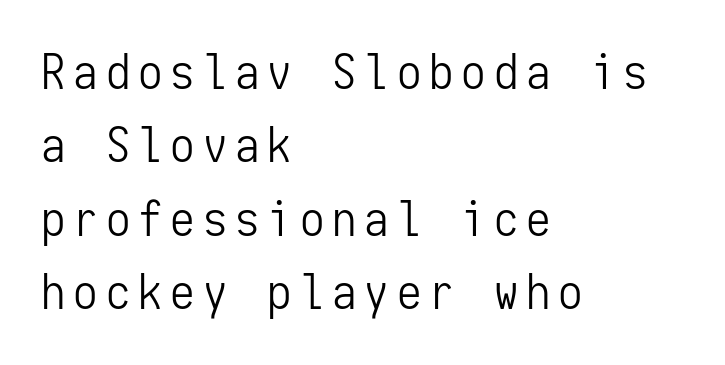
Q: Is the text bold? A: No.
Q: Is the text italic (slanted)? A: No, it is upright.
Q: Is the typeface a serif or a sans-serif typeface? A: Sans-serif.
Q: Is the text underlined? A: No.
Q: How is the paragraph aligned? A: Left-aligned.
Q: Is the spacing between lines tight, normal or loose? A: Normal.
Q: Width (condensed, normal, or wide)? A: Condensed.
Q: Stroke contrast? A: Low.
Q: x-height? A: Medium.
Q: Monospaced? A: Yes.
